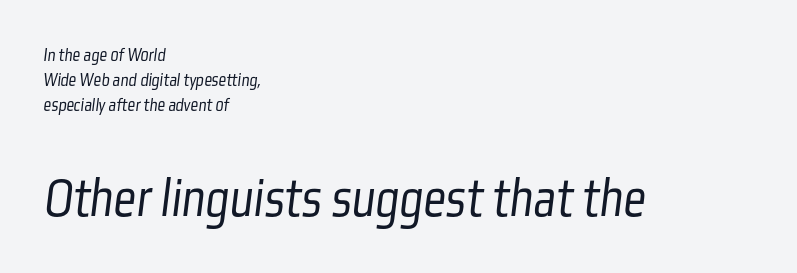
This sample is left-justified, so line endings fall wherever the words run out. Glyph-to-glyph distance matches everyday printed text. Horizontal bands of white between lines are of average thickness. Looks like regular typesetting: each glyph gets only the width it needs.
